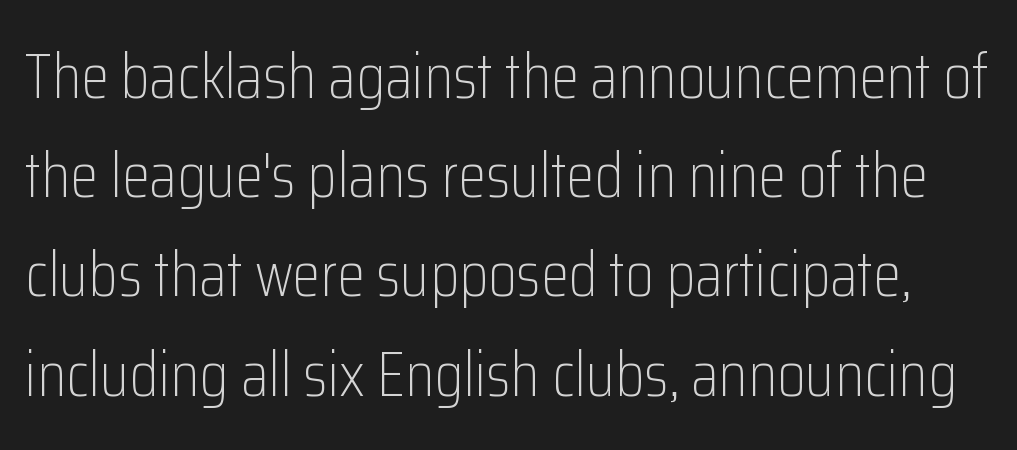
Is there much room between lines? A standard amount, neither cramped nor airy. The type is set solid horizontally, with unmodified tracking. What kind of face is this? One without serifs — a sans. Do the characters align in a grid? No, the font is proportional. No chunkiness to these letters — they're not bold. The string is rendered with underlining switched off.
